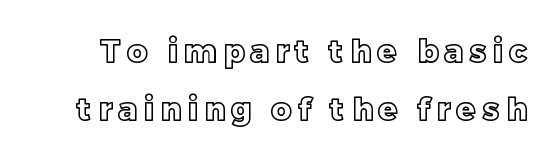
The image shows 31 px text type, upright; set line spacing 1.86x, unusually wide letter spacing (+0.21 em), not underlined; a large x-height.
